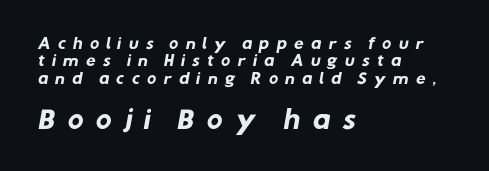
Q: Is the text bold? A: Yes.
Q: Is the text underlined? A: No.
Q: How is the paragraph aligned? A: Left-aligned.
Q: Is the spacing between letters normal or unusually wide? A: Unusually wide.
Q: Is the spacing between lines tight, normal or loose? A: Normal.
Q: Which block of text is set in a larger size, the first (top) or the second (bottom)? A: The second (bottom) one.
